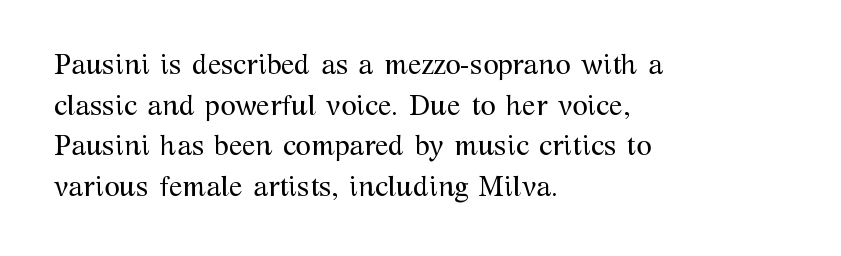
Horizontal alignment here is leftward, the default for most running prose. The type family on display is of the serif kind. Looks like regular typesetting: each glyph gets only the width it needs. The foot of each line stays bare and open. Style check: upright. Letters have the restrained weight of plain body copy at most.
